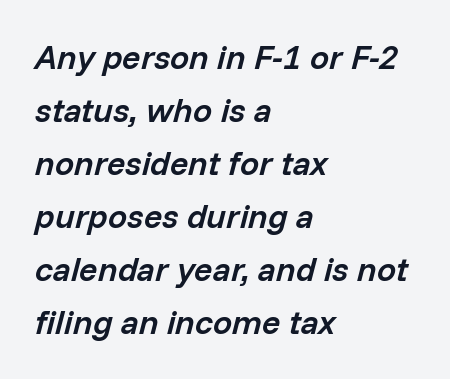
Each new line begins a customary step beneath the previous one. Yep, that's italic — everything's leaning. Where is the straight margin? On the left. Spacing verdict: proportional, widths tailored to each character.
